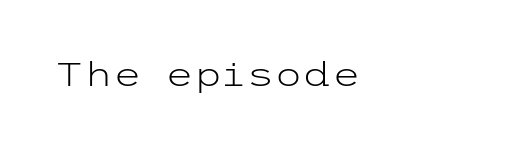
Q: Is the text bold? A: No.
Q: Is the text italic (slanted)? A: No, it is upright.
Q: Is the typeface a serif or a sans-serif typeface? A: Sans-serif.
Q: Is the text underlined? A: No.
Q: Is the spacing between letters normal or unusually wide? A: Normal.
Q: Width (condensed, normal, or wide)? A: Wide.
Q: Stroke contrast? A: Low.
Q: x-height? A: Medium.
